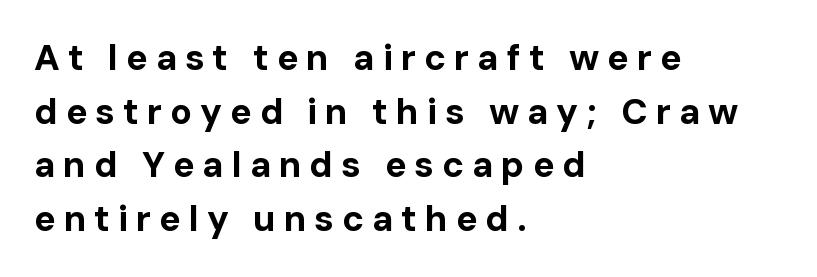
{"serif": "no", "italic": "no", "bold": "yes", "weight": "bold", "width": "normal", "stroke_contrast": "low", "x_height": "medium", "monospaced": "no", "underline": "no", "align": "left", "line_spacing": "normal", "line_spacing_ratio": 1.49, "letter_spacing": "wide", "letter_spacing_em": 0.22, "glyph_px": 36}
